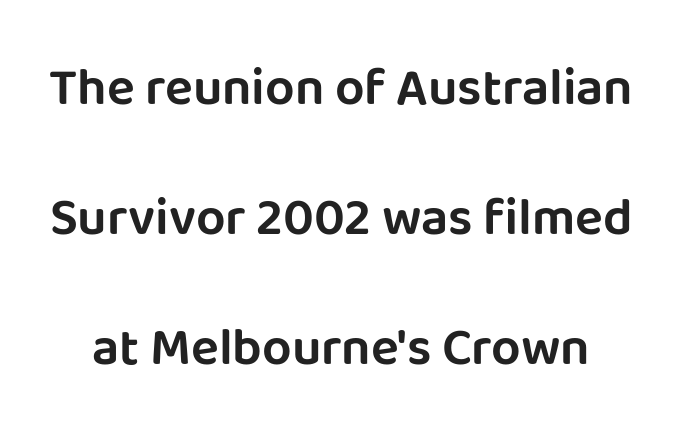
Q: Is the text italic (slanted)? A: No, it is upright.
Q: Is the typeface a serif or a sans-serif typeface? A: Sans-serif.
Q: Is the text underlined? A: No.
Q: Is the spacing between letters normal or unusually wide? A: Normal.
Q: Is the spacing between lines tight, normal or loose? A: Loose.
Q: Width (condensed, normal, or wide)? A: Normal.
Q: Stroke contrast? A: Low.
Q: x-height? A: Large.
Q: Monospaced? A: No.
